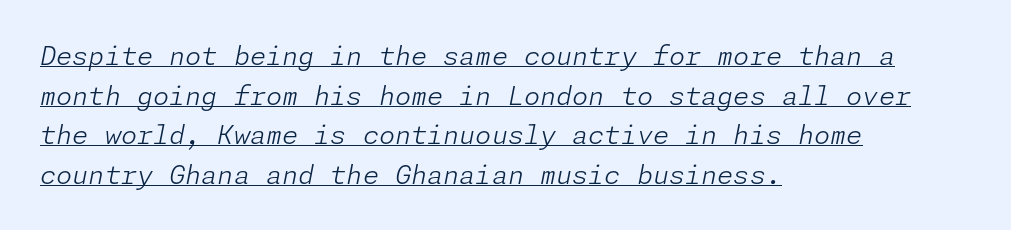
{"italic": "yes", "lean": "right", "slant_degrees": 11, "bold": "no", "underline": "yes", "align": "left", "line_spacing": "normal", "line_spacing_ratio": 1.52, "letter_spacing": "normal", "letter_spacing_em": 0.0, "glyph_px": 26}
